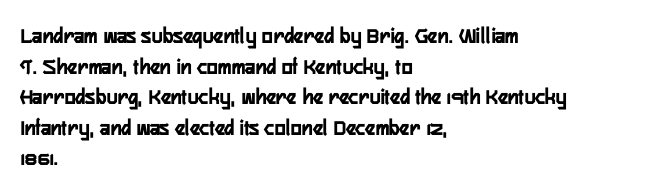
Nobody touched the tracking dial on this one. Heft: maximum for text — a bold. The rendering anchors every line to the left-hand side. The line-height multiplier appears to be the usual default.
